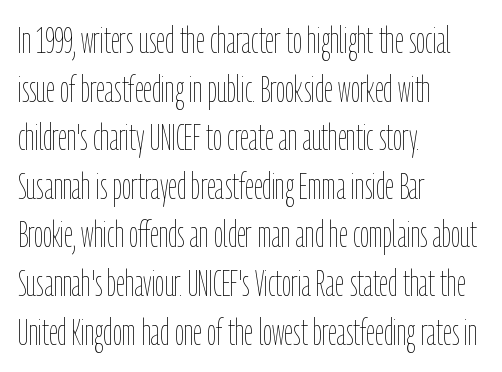
The string is rendered with underlining switched off. Characters remain perfectly vertical along every line. These glyphs show unthickened strokes, regular width or finer. The passage shown is typed in a proportional face where columns would drift. Vertical spacing — default.
